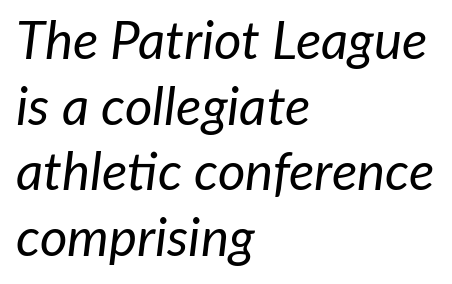
Q: Is the text bold? A: No.
Q: Is the text italic (slanted)? A: Yes, it leans right by about 7 degrees.
Q: Is the text underlined? A: No.
Q: How is the paragraph aligned? A: Left-aligned.
Q: Is the spacing between letters normal or unusually wide? A: Normal.
Q: Width (condensed, normal, or wide)? A: Normal.
Q: Stroke contrast? A: Low.
Q: x-height? A: Medium.
Q: Monospaced? A: No.
